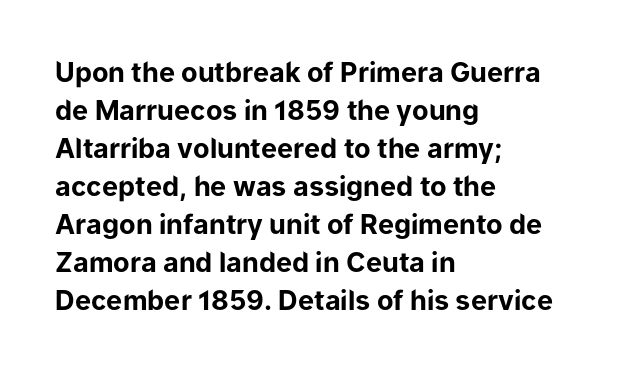
The image shows 27 px bold type, upright; set left-aligned, normal line spacing (1.41x), normal letter spacing, not underlined.
